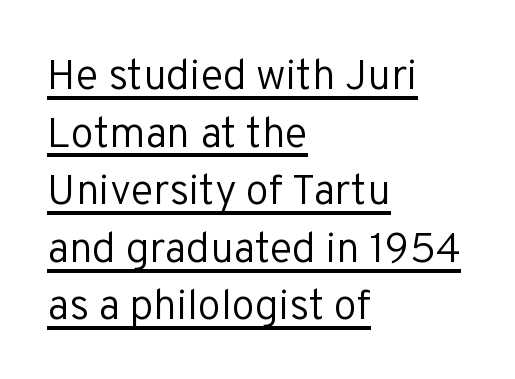
Q: Is the text bold? A: No.
Q: Is the text italic (slanted)? A: No, it is upright.
Q: Is the typeface a serif or a sans-serif typeface? A: Sans-serif.
Q: Is the text underlined? A: Yes.
Q: How is the paragraph aligned? A: Left-aligned.
Q: Is the spacing between letters normal or unusually wide? A: Normal.
Q: Is the spacing between lines tight, normal or loose? A: Normal.
Q: Width (condensed, normal, or wide)? A: Normal.
Q: Stroke contrast? A: Low.
Q: x-height? A: Medium.
Q: Monospaced? A: No.
